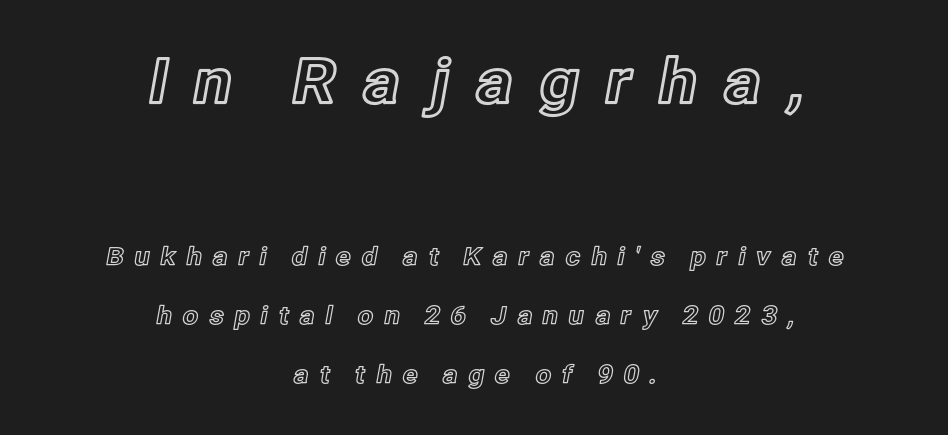
{"width": "normal", "x_height": "medium", "monospaced": "no", "underline": "no", "align": "center", "line_spacing": "loose", "line_spacing_ratio": 2.36, "letter_spacing": "wide", "letter_spacing_em": 0.4, "larger_block": "first", "size_ratio": 2.48, "glyph_px": 62}
